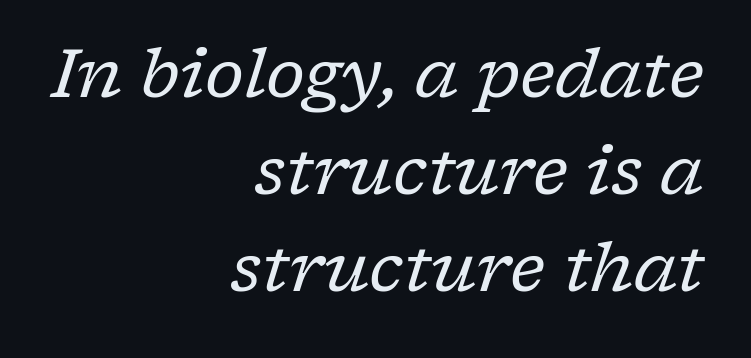
{"serif": "yes", "italic": "yes", "lean": "right", "slant_degrees": 17, "bold": "no", "weight": "regular", "width": "normal", "stroke_contrast": "low", "x_height": "medium", "monospaced": "no", "underline": "no", "align": "right", "line_spacing": "normal", "line_spacing_ratio": 1.43, "letter_spacing": "normal", "letter_spacing_em": 0.0, "glyph_px": 68}
